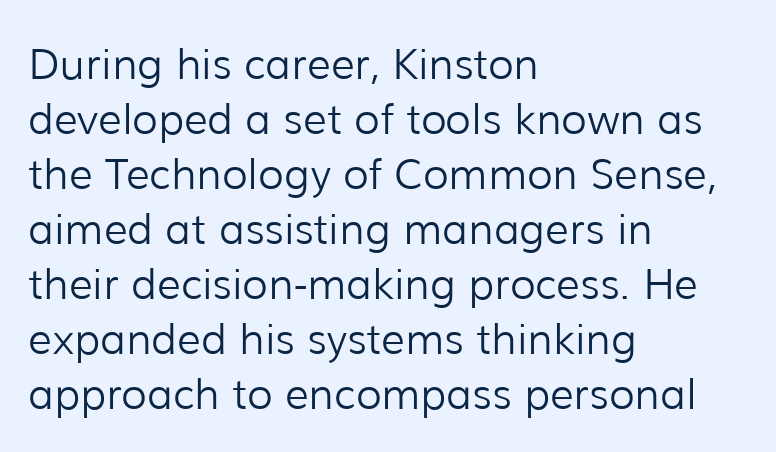
Q: Is the text bold? A: No.
Q: Is the text italic (slanted)? A: No, it is upright.
Q: Is the typeface a serif or a sans-serif typeface? A: Sans-serif.
Q: Is the text underlined? A: No.
Q: How is the paragraph aligned? A: Left-aligned.
Q: Is the spacing between letters normal or unusually wide? A: Normal.
Q: Is the spacing between lines tight, normal or loose? A: Normal.
Q: Width (condensed, normal, or wide)? A: Normal.
Q: Stroke contrast? A: Low.
Q: x-height? A: Medium.
Q: Monospaced? A: No.
